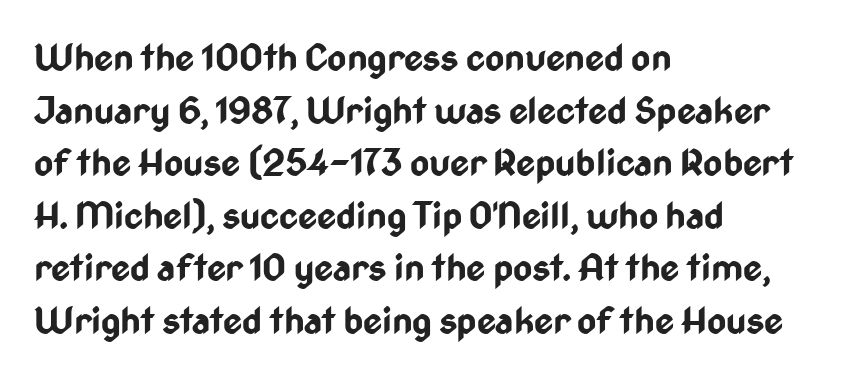
Q: Is the text bold? A: Yes.
Q: Is the text italic (slanted)? A: No, it is upright.
Q: Is the typeface a serif or a sans-serif typeface? A: Sans-serif.
Q: Is the text underlined? A: No.
Q: How is the paragraph aligned? A: Left-aligned.
Q: Is the spacing between letters normal or unusually wide? A: Normal.
Q: Is the spacing between lines tight, normal or loose? A: Normal.
Q: Width (condensed, normal, or wide)? A: Condensed.
Q: Stroke contrast? A: Low.
Q: x-height? A: Medium.
Q: Monospaced? A: No.
